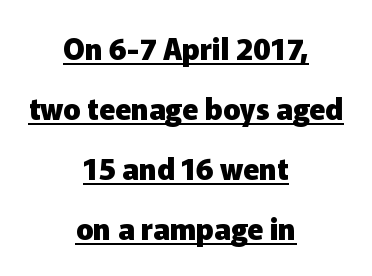
Like a heading marked for emphasis, these lines bear an underscore. The text was rendered using a sans face with plain stroke endings. The glyphs have the mass of a bold cut. No extra tracking has been applied to these lines. The compositor balanced each line on the midline.
